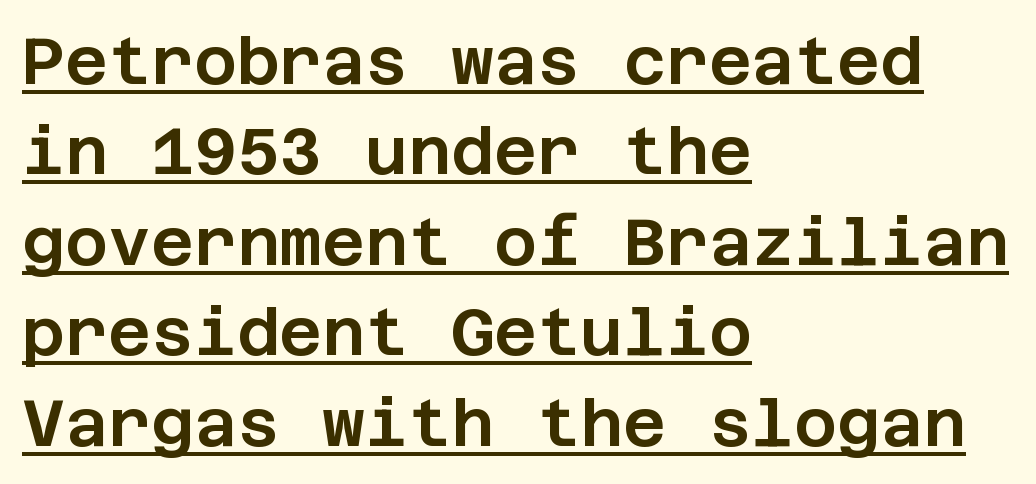
{"serif": "no", "italic": "no", "width": "normal", "stroke_contrast": "low", "x_height": "large", "underline": "yes", "align": "left", "line_spacing": "normal", "line_spacing_ratio": 1.37, "letter_spacing": "normal", "letter_spacing_em": 0.0, "glyph_px": 66}
